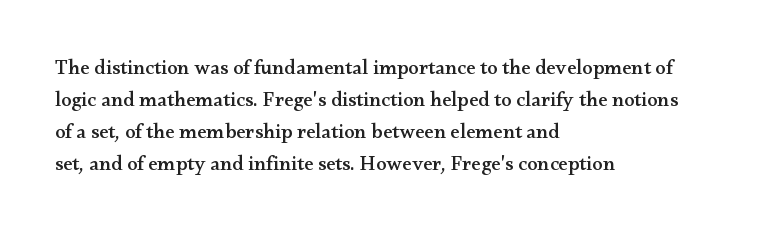
The image shows 21 px text type, upright; set left-aligned, normal line spacing (1.53x), normal letter spacing, not underlined.
